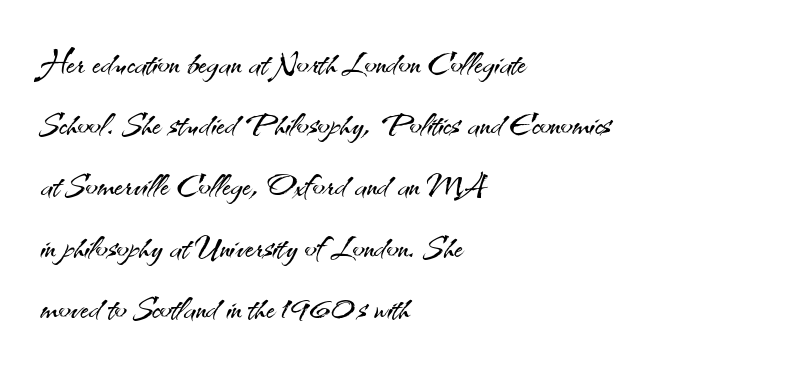
{"serif": "no", "bold": "no", "weight": "light", "width": "normal", "stroke_contrast": "medium", "x_height": "small", "monospaced": "no", "underline": "no", "align": "left", "line_spacing": "normal", "line_spacing_ratio": 1.36, "letter_spacing": "normal", "letter_spacing_em": 0.0, "glyph_px": 45}
